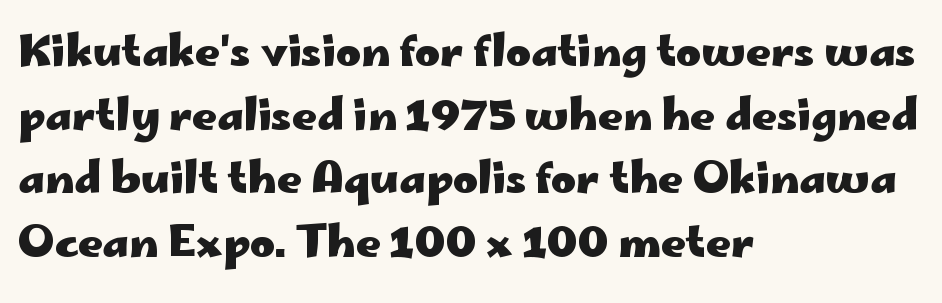
{"serif": "no", "italic": "no", "bold": "yes", "weight": "heavy", "width": "wide", "stroke_contrast": "low", "x_height": "small", "monospaced": "no", "underline": "no", "align": "left", "line_spacing": "normal", "line_spacing_ratio": 1.48, "letter_spacing": "normal", "letter_spacing_em": 0.0, "glyph_px": 43}
